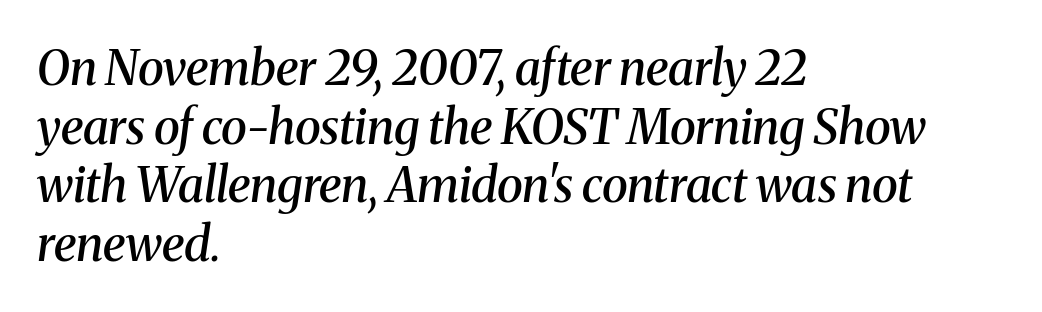
{"serif": "yes", "italic": "yes", "lean": "right", "slant_degrees": 8, "bold": "semi", "weight": "semibold", "width": "normal", "stroke_contrast": "medium", "x_height": "medium", "monospaced": "no", "underline": "no", "align": "left", "line_spacing_ratio": 1.22, "letter_spacing": "normal", "letter_spacing_em": 0.0, "glyph_px": 48}
